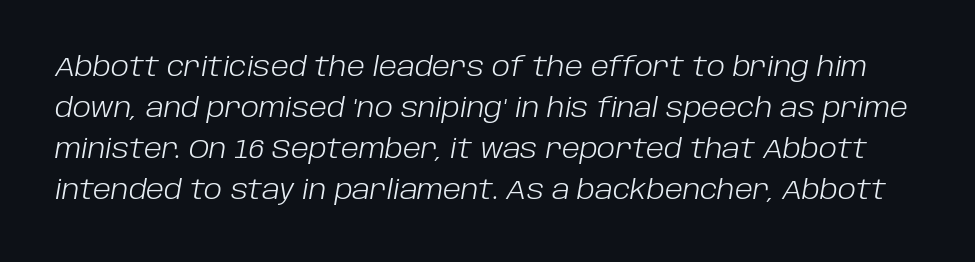
The image shows 26 px text type, italic (leaning right); set normal line spacing (1.58x), normal letter spacing, not underlined.
